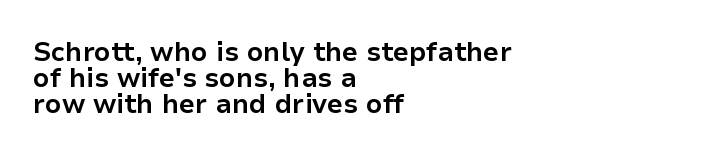
{"italic": "no", "bold": "yes", "underline": "no", "align": "left", "line_spacing": "tight", "line_spacing_ratio": 0.97, "letter_spacing": "normal", "letter_spacing_em": 0.0, "glyph_px": 27}
